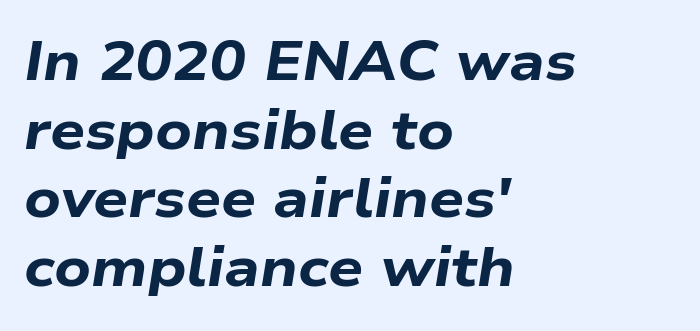
{"italic": "yes", "lean": "right", "slant_degrees": 9, "bold": "yes", "weight": "bold", "width": "wide", "stroke_contrast": "low", "x_height": "medium", "monospaced": "no", "underline": "no", "align": "left", "line_spacing": "normal", "line_spacing_ratio": 1.25, "letter_spacing": "normal", "letter_spacing_em": 0.0, "glyph_px": 55}
